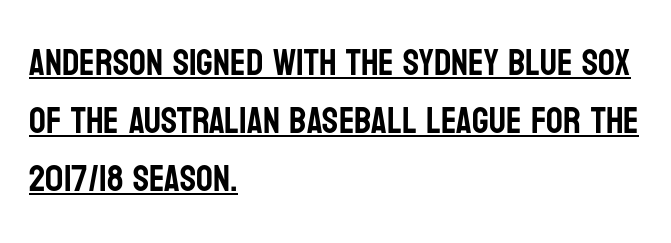
Q: Is the text italic (slanted)? A: No, it is upright.
Q: Is the typeface a serif or a sans-serif typeface? A: Sans-serif.
Q: Is the text underlined? A: Yes.
Q: How is the paragraph aligned? A: Left-aligned.
Q: Is the spacing between letters normal or unusually wide? A: Normal.
Q: Is the spacing between lines tight, normal or loose? A: Normal.
Q: Width (condensed, normal, or wide)? A: Condensed.
Q: Stroke contrast? A: Low.
Q: x-height? A: Large.
Q: Monospaced? A: No.
